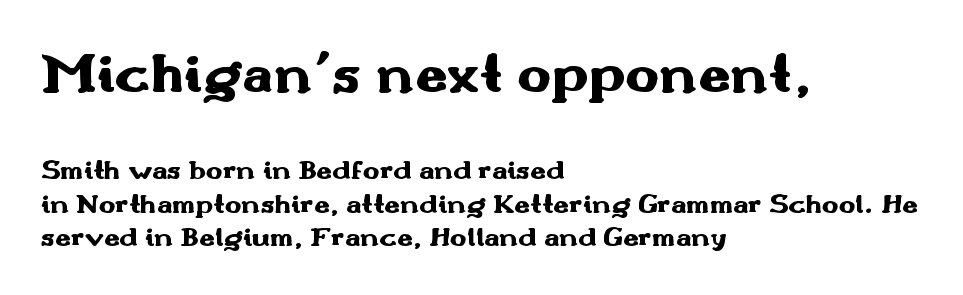
{"serif": "no", "italic": "no", "bold": "yes", "weight": "heavy", "width": "wide", "stroke_contrast": "medium", "x_height": "small", "monospaced": "no", "underline": "no", "align": "left", "line_spacing_ratio": 1.19, "letter_spacing": "normal", "letter_spacing_em": 0.0, "larger_block": "first", "size_ratio": 2.04, "glyph_px": 57}
